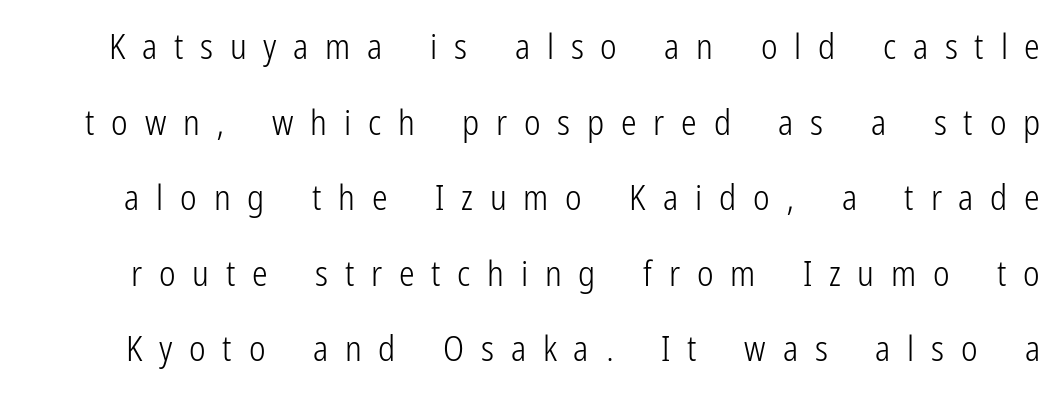
In terms of posture, this sample is upright. The face used here is proportionally spaced, like ordinary book or web type. Each row of text sits above clean, open space. This is not heavy type; no bold has been used. Grotesque or geometric, the face here clearly has no serifs. The block of text is sparse from top to bottom, with ample space between rows.
